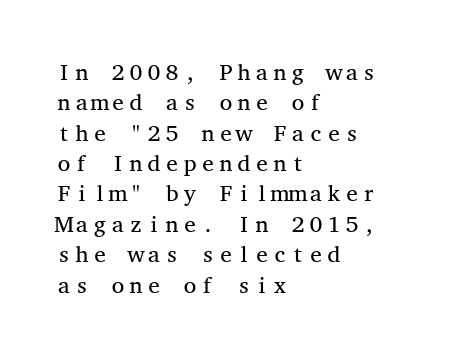
The image shows 23 px text type, upright; set left-aligned, normal line spacing (1.32x), normal letter spacing, not underlined.
